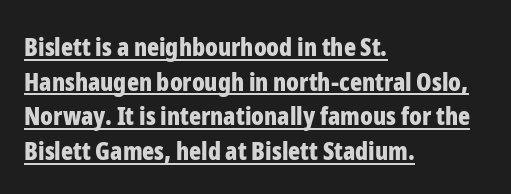
The image shows 25 px bold type, upright; set left-aligned, normal line spacing (1.39x), normal letter spacing, underlined.
